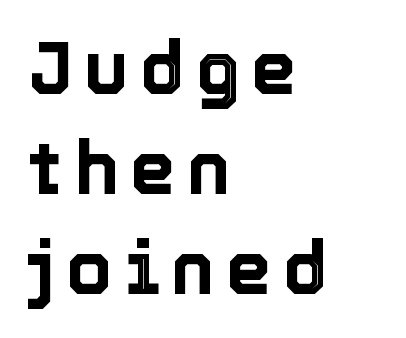
{"italic": "no", "width": "normal", "x_height": "medium", "monospaced": "no", "underline": "no", "align": "left", "line_spacing": "normal", "line_spacing_ratio": 1.37, "glyph_px": 73}
